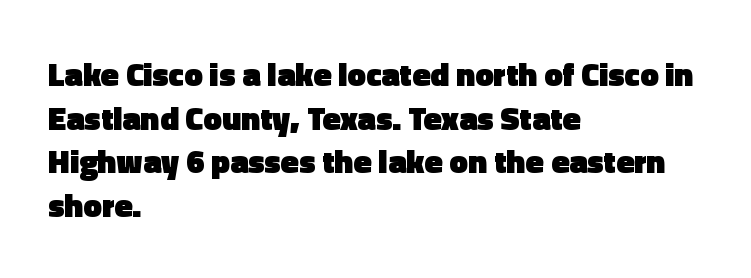
Students, observe: this is what conventionally led text looks like. Think of a printed novel: that variable character pitch is what you see here. Italic: no, the glyphs are upright roman. Summary of weight: heavy, a full bold.
